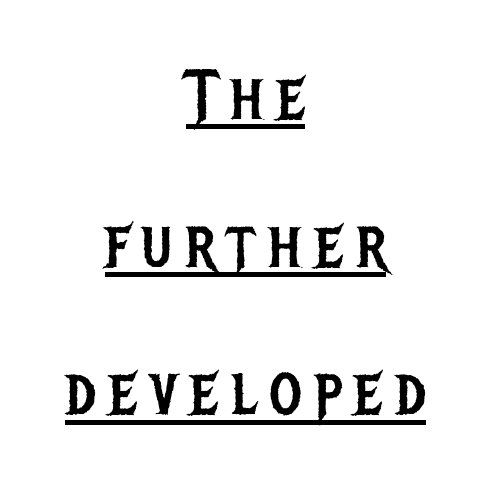
{"serif": "no", "italic": "no", "bold": "no", "weight": "regular", "width": "condensed", "stroke_contrast": "low", "x_height": "large", "monospaced": "no", "underline": "yes", "align": "center", "line_spacing": "loose", "line_spacing_ratio": 2.11, "glyph_px": 70}
